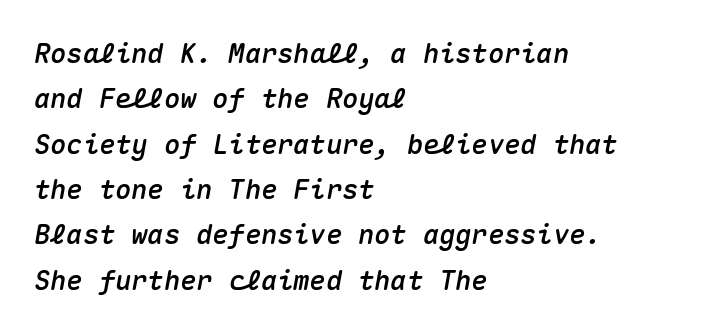
{"italic": "yes", "lean": "right", "slant_degrees": 10, "underline": "no", "align": "left", "line_spacing": "normal", "line_spacing_ratio": 1.68, "letter_spacing": "normal", "letter_spacing_em": 0.0, "glyph_px": 27}
